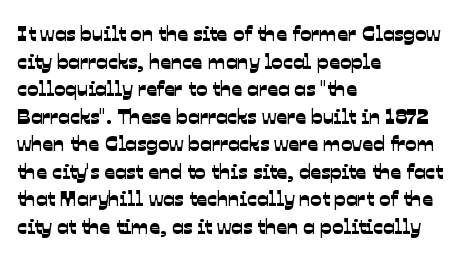
The image shows 21 px text type; set left-aligned, normal line spacing (1.31x), normal letter spacing, not underlined.
